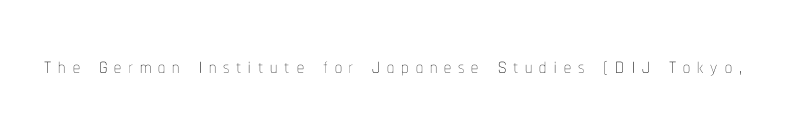
The image shows 28 px thin, condensed type, upright; set unusually wide letter spacing (+0.25 em), not underlined; low stroke contrast and a medium x-height.
